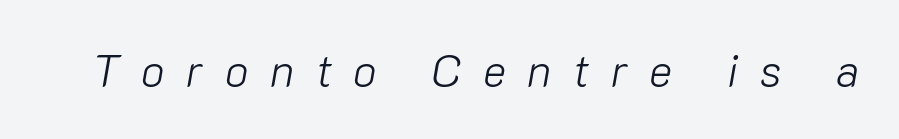
Varying glyph widths throughout — classic text-font behaviour. The specimen omits any rule beneath the text block's lines. There is plenty of visible air inserted between adjacent glyphs. No heavy texture on the line: the type isn't bold.
